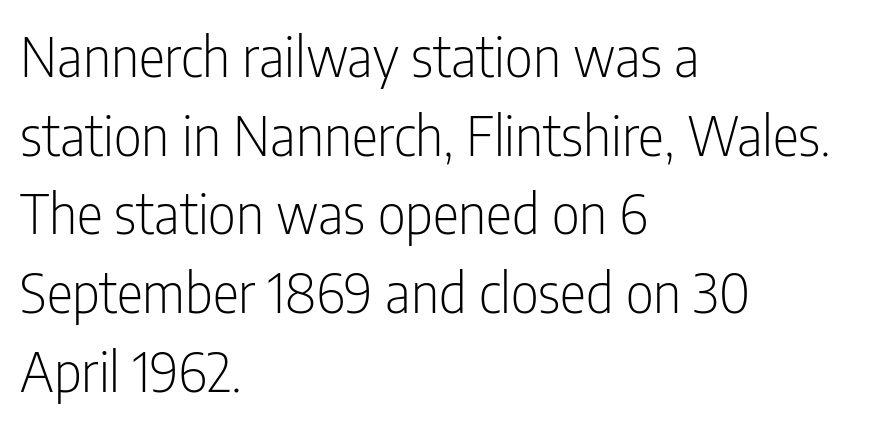
{"serif": "no", "italic": "no", "bold": "no", "weight": "light", "width": "condensed", "stroke_contrast": "low", "x_height": "medium", "monospaced": "no", "underline": "no", "align": "left", "line_spacing": "normal", "line_spacing_ratio": 1.43, "letter_spacing": "normal", "letter_spacing_em": 0.0, "glyph_px": 55}
